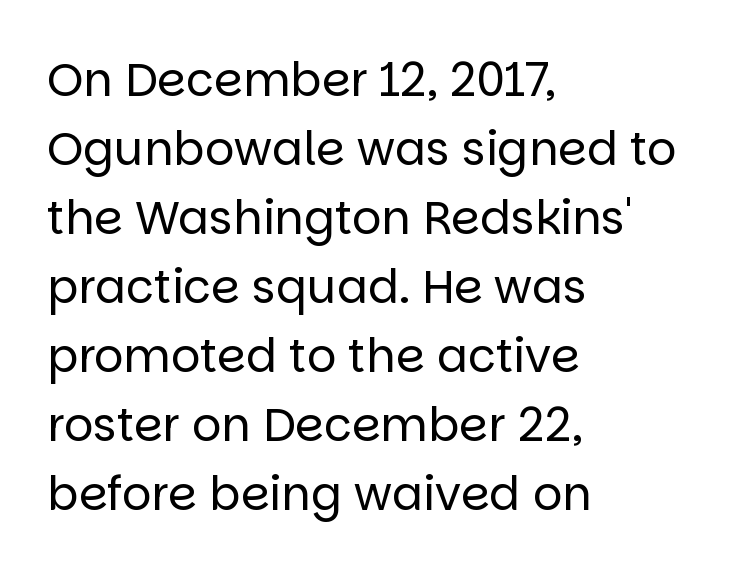
Tracking value appears to be zero — textbook default spacing. Words float on clear page, feet unadorned. The space between consecutive lines is moderate. Note: no serifs on the glyphs.
